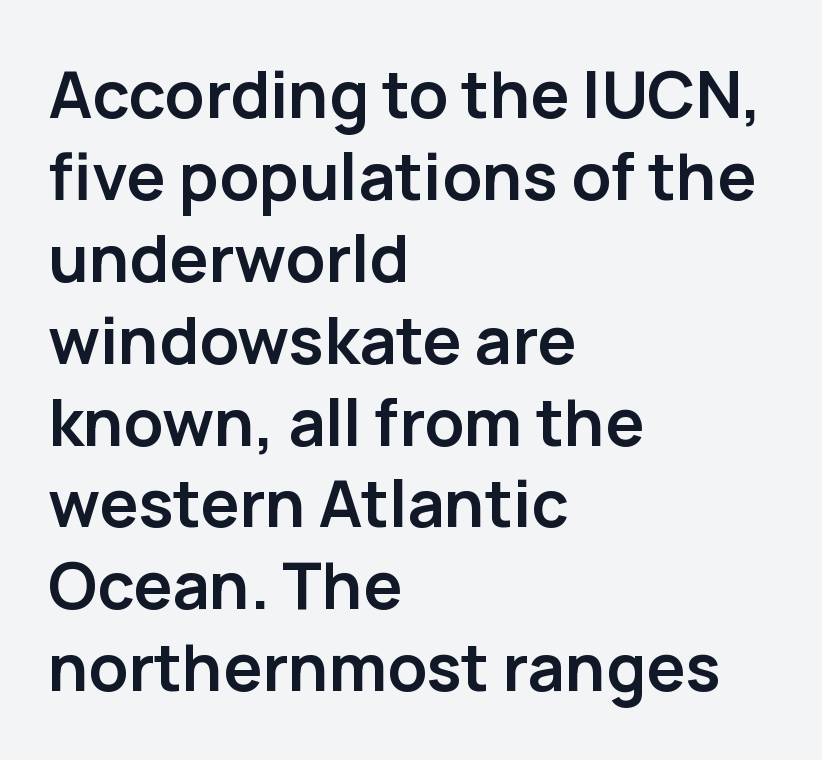
Q: Is the text bold? A: Yes.
Q: Is the text italic (slanted)? A: No, it is upright.
Q: Is the typeface a serif or a sans-serif typeface? A: Sans-serif.
Q: Is the text underlined? A: No.
Q: How is the paragraph aligned? A: Left-aligned.
Q: Is the spacing between letters normal or unusually wide? A: Normal.
Q: Is the spacing between lines tight, normal or loose? A: Normal.
Q: Width (condensed, normal, or wide)? A: Normal.
Q: Stroke contrast? A: Low.
Q: x-height? A: Medium.
Q: Monospaced? A: No.
